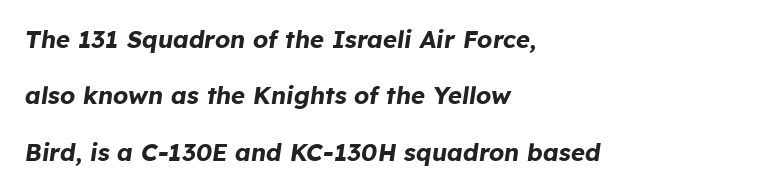
Compared with typical paragraphs, the rows here are farther apart. Where is the straight margin? On the left. Just letters on the line, the space beneath them empty. Caption: bold face, heavy strokes. The horizontal fit of the characters is conventional and even.
